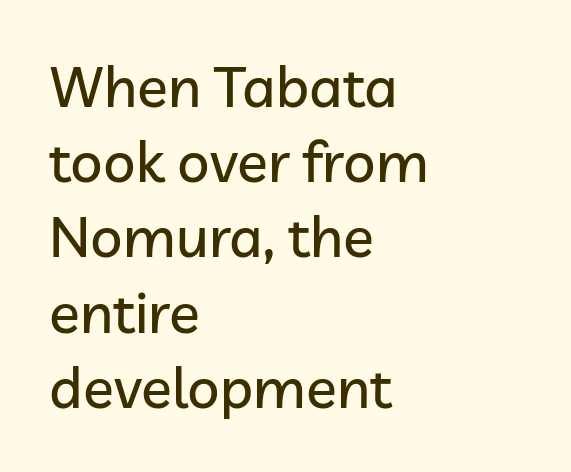
Q: Is the text italic (slanted)? A: No, it is upright.
Q: Is the typeface a serif or a sans-serif typeface? A: Sans-serif.
Q: Is the text underlined? A: No.
Q: How is the paragraph aligned? A: Left-aligned.
Q: Is the spacing between letters normal or unusually wide? A: Normal.
Q: Is the spacing between lines tight, normal or loose? A: Normal.
Q: Width (condensed, normal, or wide)? A: Normal.
Q: Stroke contrast? A: Low.
Q: x-height? A: Medium.
Q: Monospaced? A: No.
